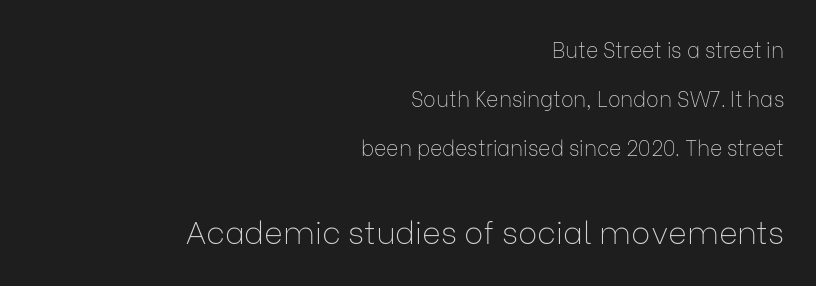
The image shows 32 px thin sans-serif type, upright; set right-aligned, loose line spacing (2.34x), normal letter spacing, not underlined; the second (bottom) block is 1.52x larger; low stroke contrast and a medium x-height.
